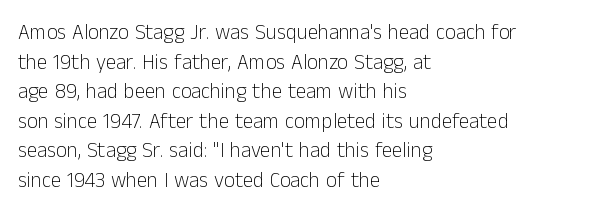
Quick note: underline off. Do the letters lean? They stand straight. The text block is weighted toward the left margin, trailing off unevenly rightward. This rendering leaves character spacing at its baseline value. Vertical spacing — default.
